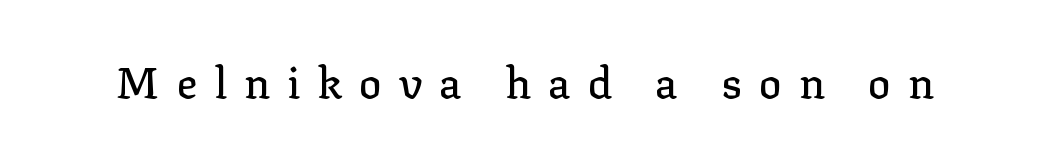
{"serif": "yes", "italic": "no", "width": "normal", "stroke_contrast": "low", "x_height": "medium", "monospaced": "no", "underline": "no", "letter_spacing": "wide", "letter_spacing_em": 0.39, "glyph_px": 43}
